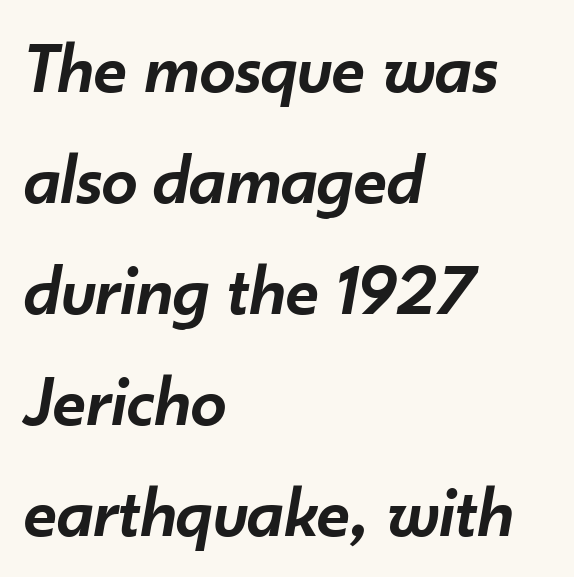
Q: Is the text bold? A: Semi-bold.
Q: Is the text italic (slanted)? A: Yes, it leans right by about 10 degrees.
Q: Is the text underlined? A: No.
Q: How is the paragraph aligned? A: Left-aligned.
Q: Is the spacing between letters normal or unusually wide? A: Normal.
Q: Is the spacing between lines tight, normal or loose? A: Normal.
Q: Width (condensed, normal, or wide)? A: Normal.
Q: Stroke contrast? A: Low.
Q: x-height? A: Small.
Q: Monospaced? A: No.
